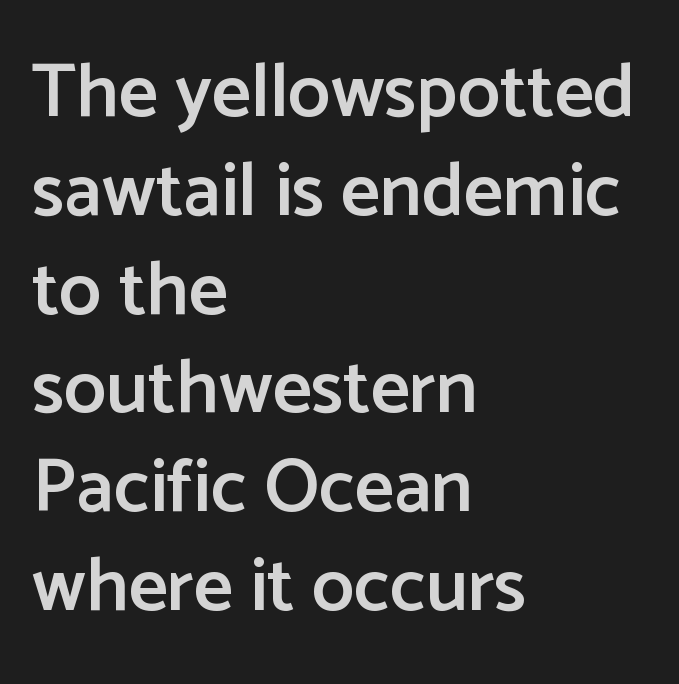
Horizontal alignment here is leftward, the default for most running prose. As a designer I'd log this as weight 600, semibold. The vertical gap from one line to the next is medium. The letters sit at their default tracking, neither squeezed nor spread. Look at the bottom of the vertical strokes: they stop flat, with no serifs. Do the characters align in a grid? No, the font is proportional.
